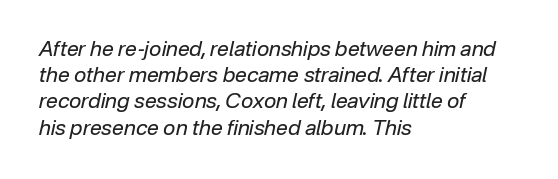
Q: Is the text bold? A: No.
Q: Is the text italic (slanted)? A: Yes, it leans right by about 12 degrees.
Q: Is the text underlined? A: No.
Q: How is the paragraph aligned? A: Left-aligned.
Q: Is the spacing between letters normal or unusually wide? A: Normal.
Q: Is the spacing between lines tight, normal or loose? A: Normal.
